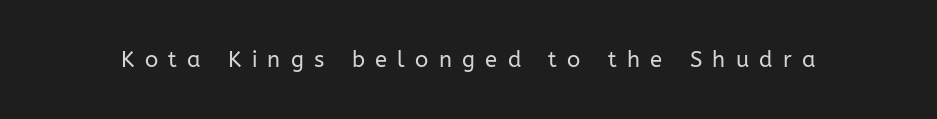
{"italic": "no", "bold": "no", "underline": "no", "letter_spacing": "wide", "letter_spacing_em": 0.47, "glyph_px": 22}
